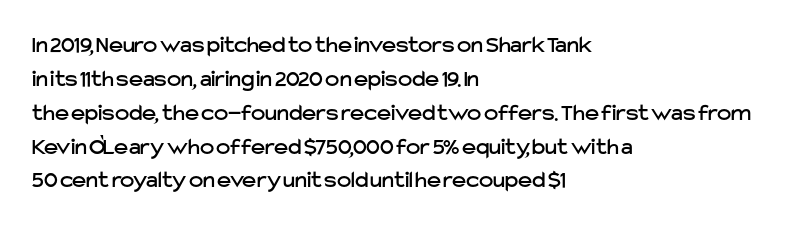
Q: Is the text italic (slanted)? A: No, it is upright.
Q: Is the text underlined? A: No.
Q: How is the paragraph aligned? A: Left-aligned.
Q: Is the spacing between letters normal or unusually wide? A: Normal.
Q: Is the spacing between lines tight, normal or loose? A: Normal.
